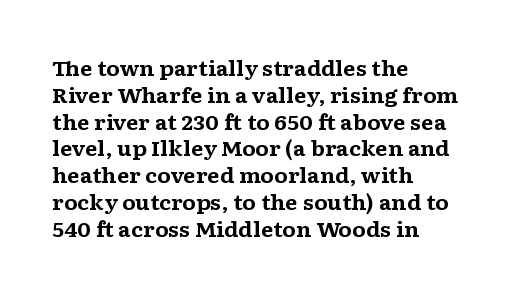
It's the straight-up-and-down kind of type. The letters sit at their default tracking, neither squeezed nor spread. Line starts are locked; line ends wander. This is heavy type, rendered in bold. Baseline-to-baseline distance is the conventional proportion of letter height.
